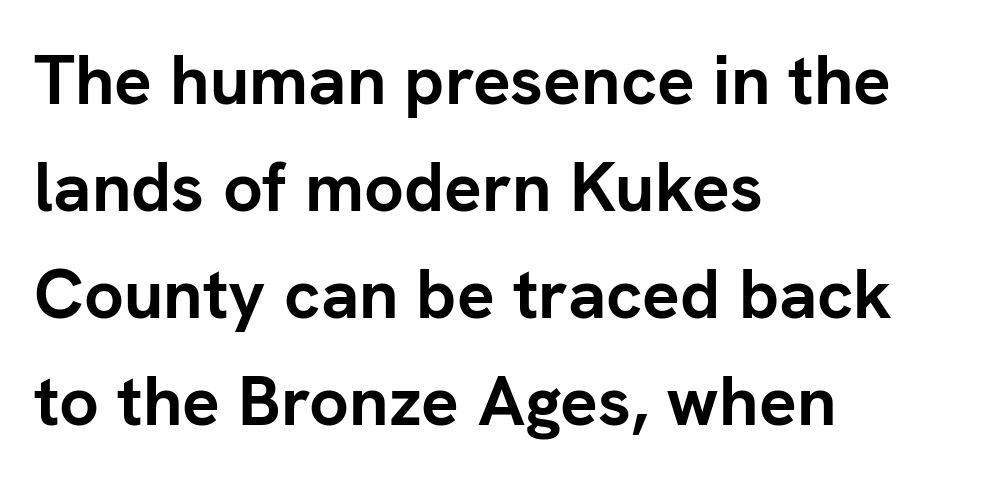
Any mark beneath the type? The region is blank. The type sits square on the baseline with zero lean. Chunky letters — that's bold for sure. Tracking here is standard; glyphs follow each other at the usual distance. Are there feet on the stems? There aren't — it's a sans. The compositor pushed each line to the left boundary.
